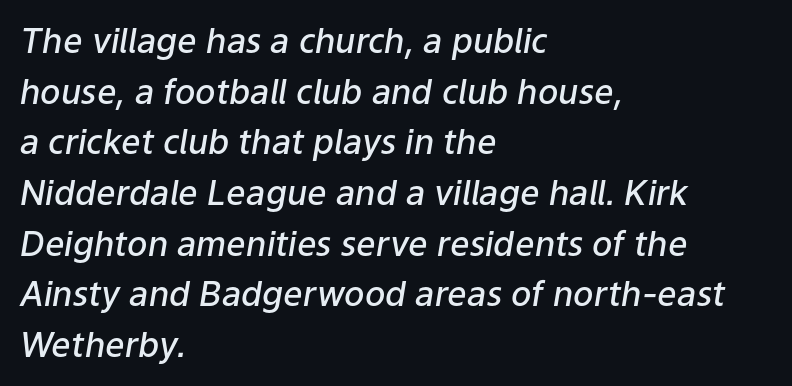
Q: Is the text bold? A: Semi-bold.
Q: Is the text italic (slanted)? A: Yes, it leans right by about 9 degrees.
Q: Is the text underlined? A: No.
Q: How is the paragraph aligned? A: Left-aligned.
Q: Is the spacing between letters normal or unusually wide? A: Normal.
Q: Is the spacing between lines tight, normal or loose? A: Normal.
Q: Width (condensed, normal, or wide)? A: Normal.
Q: Stroke contrast? A: Low.
Q: x-height? A: Medium.
Q: Monospaced? A: No.
